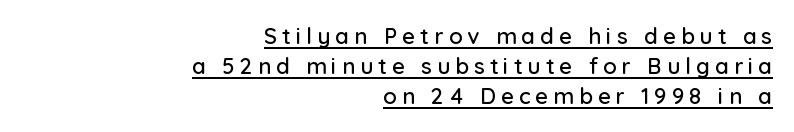
{"italic": "no", "underline": "yes", "align": "right", "line_spacing": "normal", "line_spacing_ratio": 1.36, "letter_spacing": "wide", "letter_spacing_em": 0.24, "glyph_px": 22}
